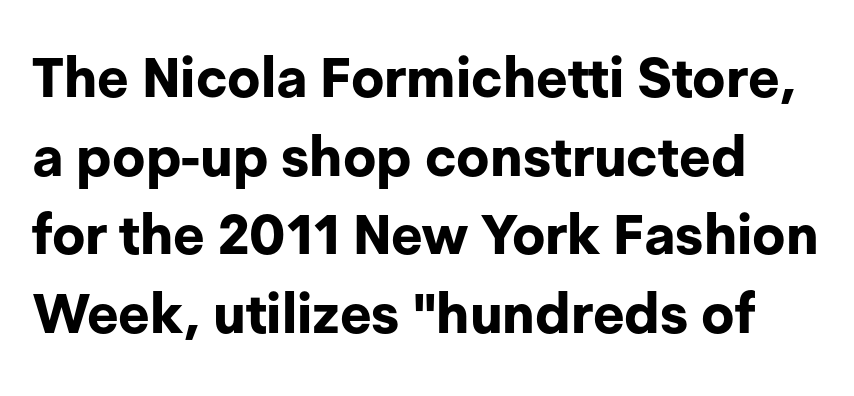
{"serif": "no", "italic": "no", "bold": "yes", "weight": "bold", "width": "normal", "stroke_contrast": "low", "x_height": "medium", "monospaced": "no", "underline": "no", "line_spacing": "normal", "line_spacing_ratio": 1.43, "letter_spacing": "normal", "letter_spacing_em": 0.0, "glyph_px": 55}
